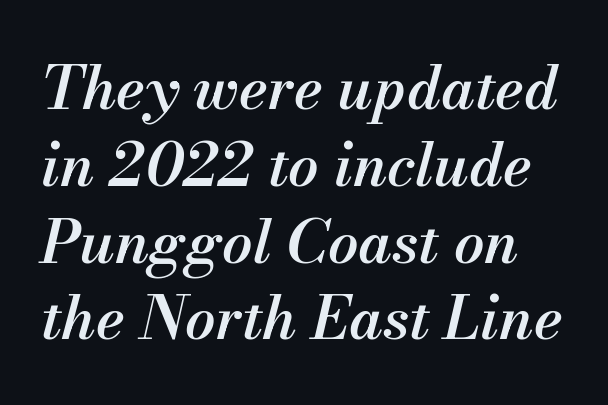
The image shows 60 px semibold type, italic (leaning right); set normal line spacing (1.28x), normal letter spacing, not underlined; medium stroke contrast and a small x-height.
